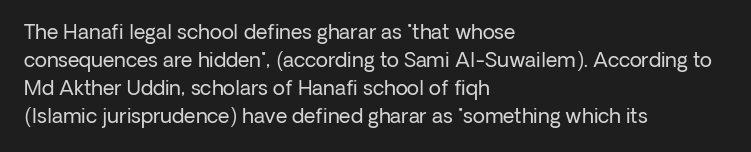
The image shows 20 px text type, upright; set left-aligned, normal line spacing (1.4x), normal letter spacing, not underlined.
